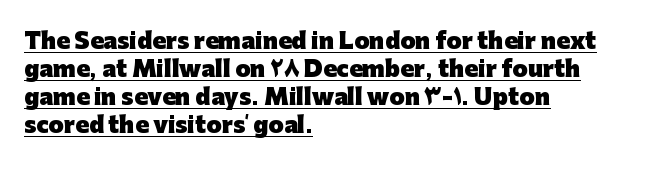
{"italic": "no", "bold": "yes", "underline": "yes", "align": "left", "line_spacing": "normal", "line_spacing_ratio": 1.28, "letter_spacing": "normal", "letter_spacing_em": 0.0, "glyph_px": 22}
